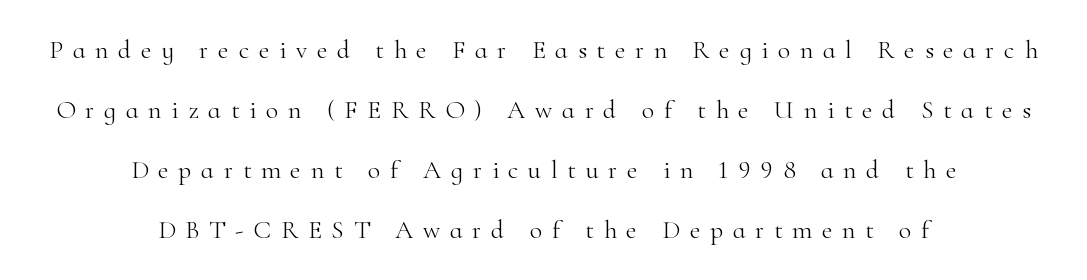
Q: Is the text bold? A: No.
Q: Is the text italic (slanted)? A: No, it is upright.
Q: Is the text underlined? A: No.
Q: How is the paragraph aligned? A: Centered.
Q: Is the spacing between letters normal or unusually wide? A: Unusually wide.
Q: Is the spacing between lines tight, normal or loose? A: Loose.
